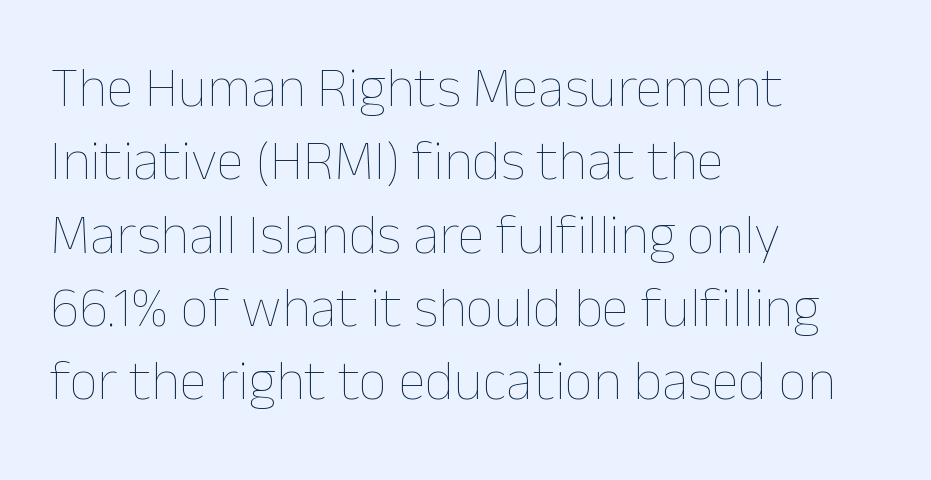
Q: Is the text bold? A: No.
Q: Is the text italic (slanted)? A: No, it is upright.
Q: Is the text underlined? A: No.
Q: How is the paragraph aligned? A: Left-aligned.
Q: Is the spacing between letters normal or unusually wide? A: Normal.
Q: Is the spacing between lines tight, normal or loose? A: Normal.
Q: Width (condensed, normal, or wide)? A: Normal.
Q: Stroke contrast? A: Low.
Q: x-height? A: Medium.
Q: Monospaced? A: No.
